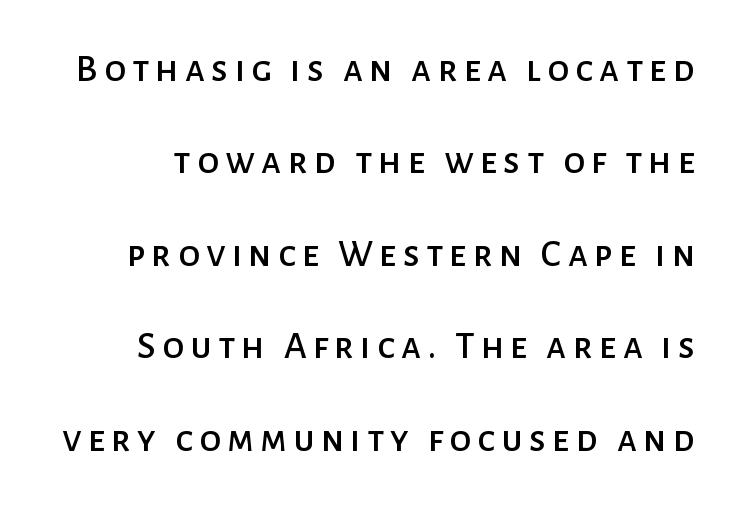
Q: Is the text italic (slanted)? A: No, it is upright.
Q: Is the typeface a serif or a sans-serif typeface? A: Sans-serif.
Q: Is the text underlined? A: No.
Q: Is the spacing between lines tight, normal or loose? A: Loose.
Q: Width (condensed, normal, or wide)? A: Normal.
Q: Stroke contrast? A: Low.
Q: x-height? A: Medium.
Q: Monospaced? A: No.
